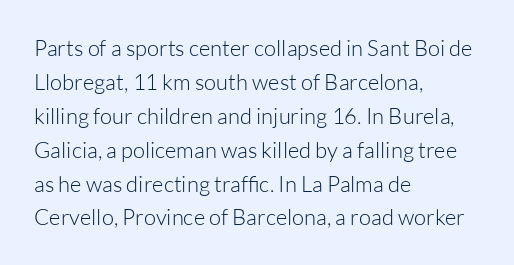
{"italic": "no", "bold": "no", "underline": "no", "align": "left", "line_spacing": "normal", "line_spacing_ratio": 1.54, "letter_spacing": "normal", "letter_spacing_em": 0.0, "glyph_px": 22}
